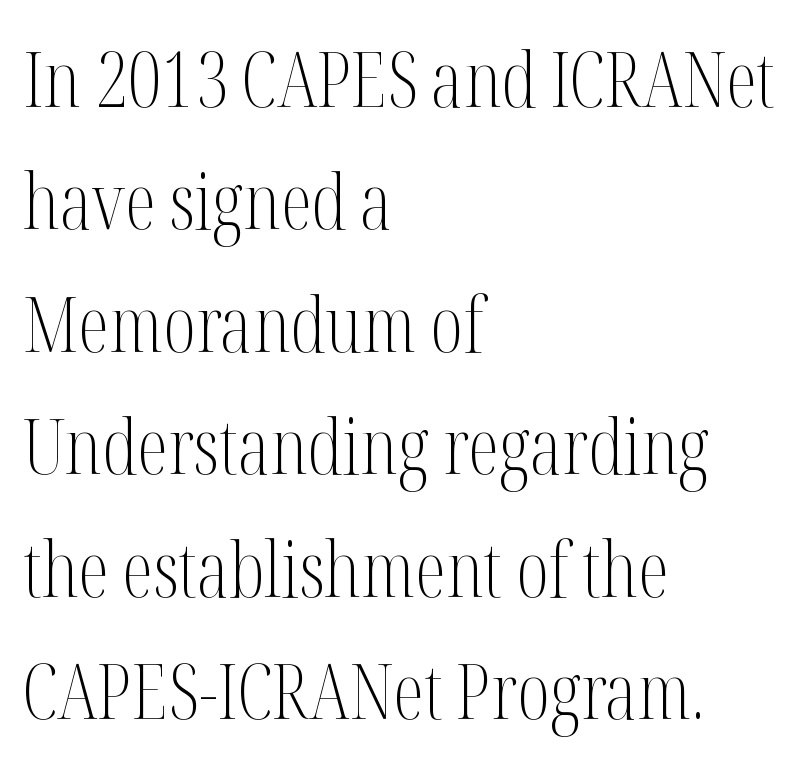
The image shows 78 px light, condensed serif type, upright; set left-aligned, normal line spacing (1.57x), normal letter spacing, not underlined; medium stroke contrast and a medium x-height.
